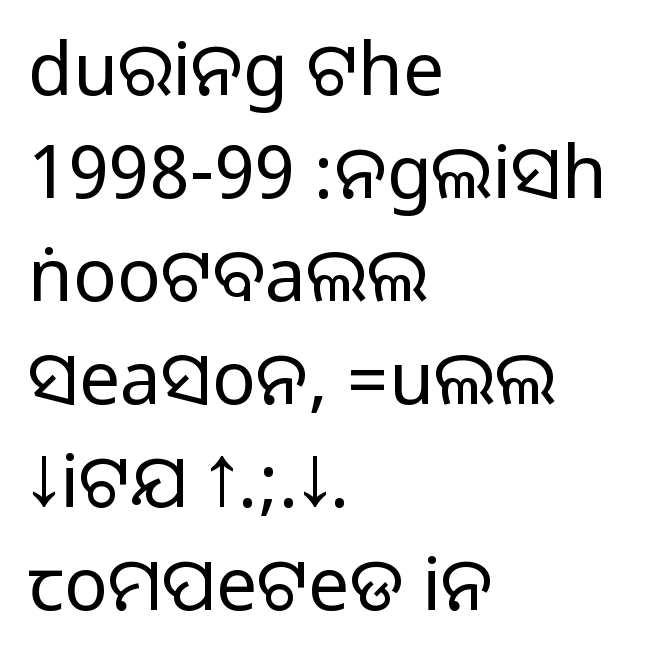
The string is rendered with underlining switched off. This block has exactly the height ordinary leading produces. The text block is weighted toward the left margin, trailing off unevenly rightward. The rendering uses natural spacing where letterforms have individual widths. In terms of posture, this sample is upright. The glyphs in this specimen are sans serif.
